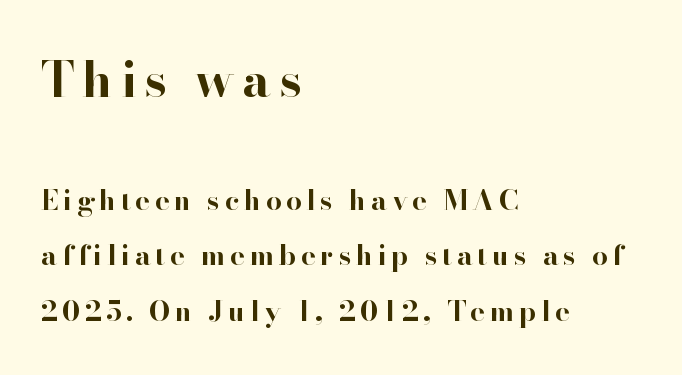
The image shows 49 px bold serif type, upright; set left-aligned, loose line spacing (1.99x), not underlined; the first (top) block is 1.75x larger; high stroke contrast and a small x-height.
